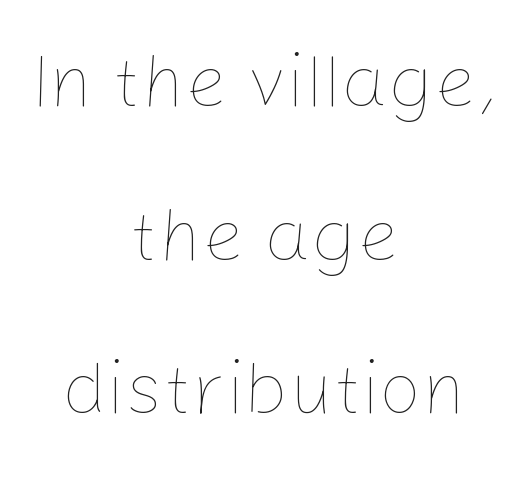
Q: Is the text bold? A: No.
Q: Is the text italic (slanted)? A: No, it is upright.
Q: Is the text underlined? A: No.
Q: How is the paragraph aligned? A: Centered.
Q: Is the spacing between letters normal or unusually wide? A: Normal.
Q: Is the spacing between lines tight, normal or loose? A: Loose.
Q: Width (condensed, normal, or wide)? A: Normal.
Q: Stroke contrast? A: Low.
Q: x-height? A: Medium.
Q: Monospaced? A: No.
